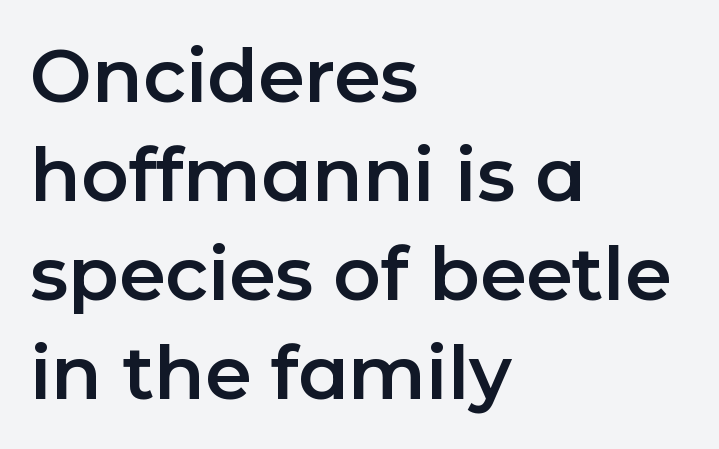
Q: Is the text italic (slanted)? A: No, it is upright.
Q: Is the typeface a serif or a sans-serif typeface? A: Sans-serif.
Q: Is the text underlined? A: No.
Q: How is the paragraph aligned? A: Left-aligned.
Q: Is the spacing between letters normal or unusually wide? A: Normal.
Q: Is the spacing between lines tight, normal or loose? A: Normal.
Q: Width (condensed, normal, or wide)? A: Normal.
Q: Stroke contrast? A: Low.
Q: x-height? A: Medium.
Q: Monospaced? A: No.
